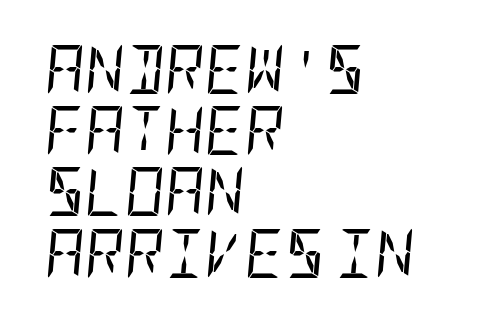
The image shows 49 px regular-weight, condensed type, italic (leaning right); set left-aligned, normal line spacing (1.25x), normal letter spacing, not underlined; low stroke contrast and a large x-height.
